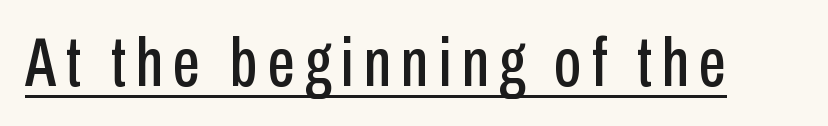
{"serif": "no", "italic": "no", "width": "condensed", "stroke_contrast": "low", "x_height": "medium", "monospaced": "no", "underline": "yes", "glyph_px": 69}
